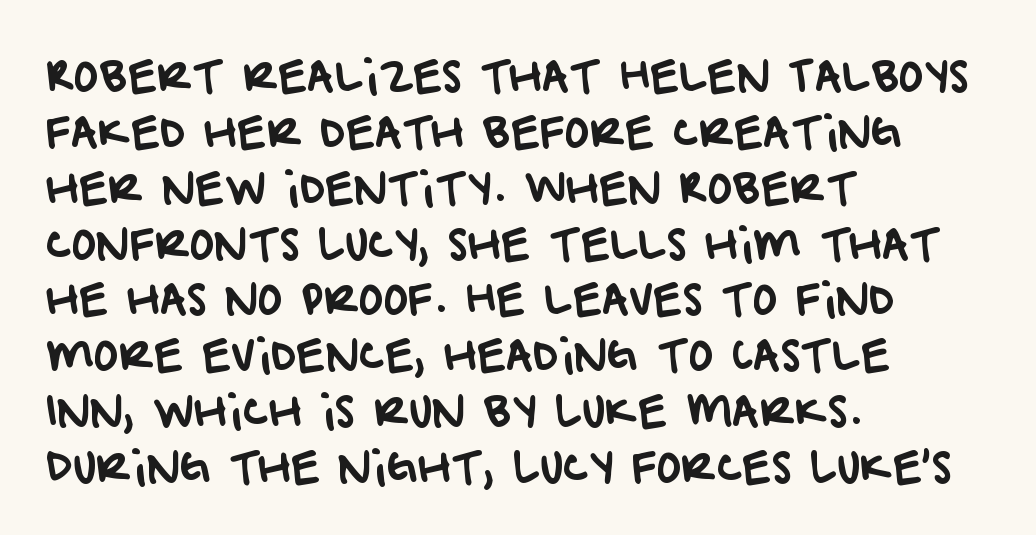
The image shows 42 px sans-serif type; set left-aligned, normal line spacing (1.33x), normal letter spacing, not underlined; low stroke contrast and a large x-height.
